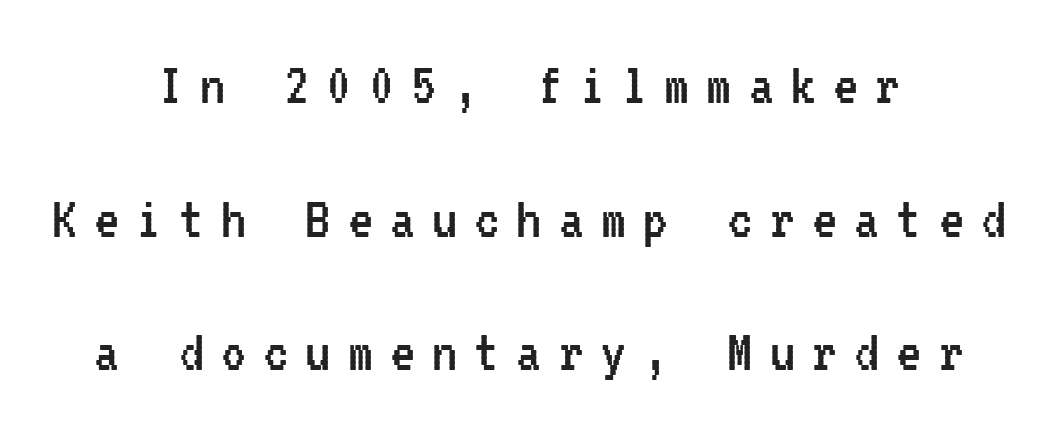
Q: Is the text bold? A: No.
Q: Is the text italic (slanted)? A: No, it is upright.
Q: Is the typeface a serif or a sans-serif typeface? A: Sans-serif.
Q: Is the text underlined? A: No.
Q: How is the paragraph aligned? A: Centered.
Q: Is the spacing between letters normal or unusually wide? A: Unusually wide.
Q: Is the spacing between lines tight, normal or loose? A: Loose.
Q: Width (condensed, normal, or wide)? A: Condensed.
Q: Stroke contrast? A: Low.
Q: x-height? A: Medium.
Q: Monospaced? A: Yes.
